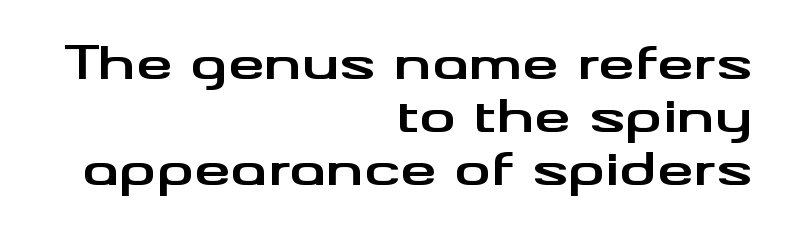
Q: Is the text bold? A: Yes.
Q: Is the text italic (slanted)? A: No, it is upright.
Q: Is the typeface a serif or a sans-serif typeface? A: Sans-serif.
Q: Is the text underlined? A: No.
Q: How is the paragraph aligned? A: Right-aligned.
Q: Is the spacing between letters normal or unusually wide? A: Normal.
Q: Is the spacing between lines tight, normal or loose? A: Tight.
Q: Width (condensed, normal, or wide)? A: Wide.
Q: Stroke contrast? A: Medium.
Q: x-height? A: Small.
Q: Monospaced? A: No.
